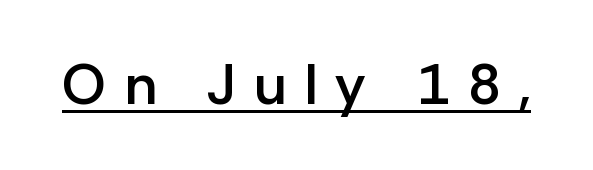
Q: Is the text bold? A: Semi-bold.
Q: Is the text italic (slanted)? A: No, it is upright.
Q: Is the typeface a serif or a sans-serif typeface? A: Sans-serif.
Q: Is the text underlined? A: Yes.
Q: Is the spacing between letters normal or unusually wide? A: Unusually wide.
Q: Width (condensed, normal, or wide)? A: Normal.
Q: Stroke contrast? A: Low.
Q: x-height? A: Medium.
Q: Monospaced? A: No.
